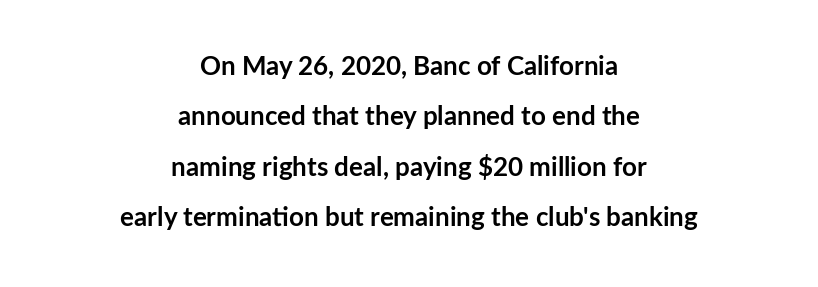
Q: Is the text bold? A: Yes.
Q: Is the text italic (slanted)? A: No, it is upright.
Q: Is the text underlined? A: No.
Q: How is the paragraph aligned? A: Centered.
Q: Is the spacing between letters normal or unusually wide? A: Normal.
Q: Is the spacing between lines tight, normal or loose? A: Loose.
